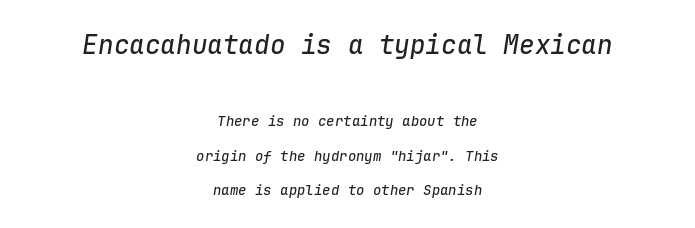
The image shows 26 px text type, italic (leaning right); set centered, loose line spacing (2.45x), normal letter spacing, not underlined; the first (top) block is 1.86x larger.
